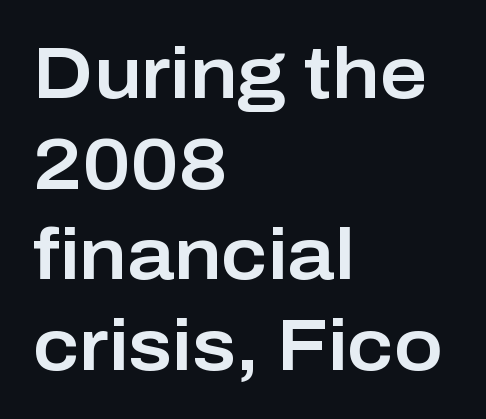
Q: Is the text italic (slanted)? A: No, it is upright.
Q: Is the typeface a serif or a sans-serif typeface? A: Sans-serif.
Q: Is the text underlined? A: No.
Q: How is the paragraph aligned? A: Left-aligned.
Q: Is the spacing between letters normal or unusually wide? A: Normal.
Q: Width (condensed, normal, or wide)? A: Normal.
Q: Stroke contrast? A: Low.
Q: x-height? A: Medium.
Q: Monospaced? A: No.
